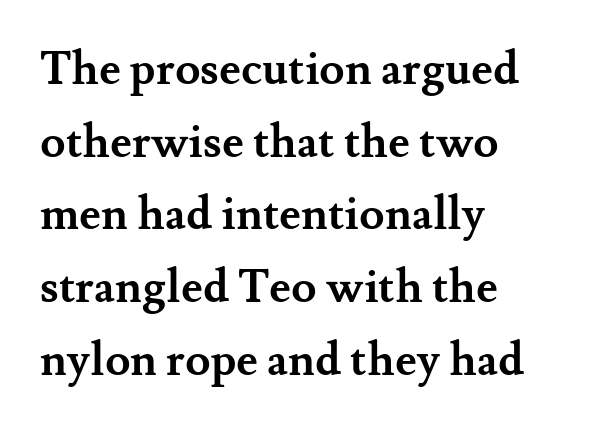
Q: Is the text bold? A: Yes.
Q: Is the text italic (slanted)? A: No, it is upright.
Q: Is the typeface a serif or a sans-serif typeface? A: Serif.
Q: Is the text underlined? A: No.
Q: How is the paragraph aligned? A: Left-aligned.
Q: Is the spacing between letters normal or unusually wide? A: Normal.
Q: Is the spacing between lines tight, normal or loose? A: Normal.
Q: Width (condensed, normal, or wide)? A: Normal.
Q: Stroke contrast? A: Medium.
Q: x-height? A: Small.
Q: Monospaced? A: No.
